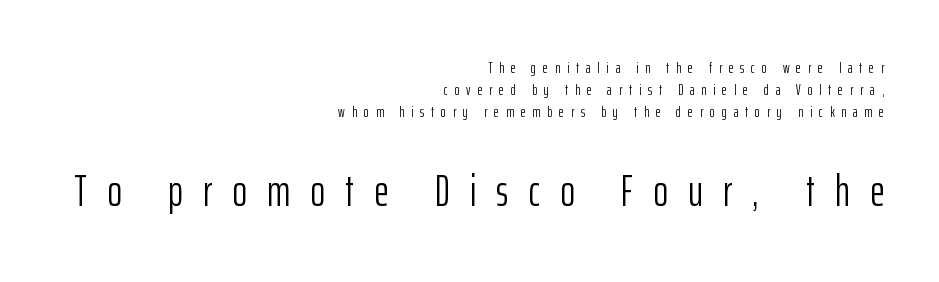
Here the second block reads like a headline and the first like body copy. The baseline area is clear. If you measured baseline to baseline, you'd find a middling distance. Observe the absence of serifs on each vertical stroke in this sample. The weight would be labelled regular, book, light, or lighter still. If you drew a ruler down the right edge, every line would touch it.
